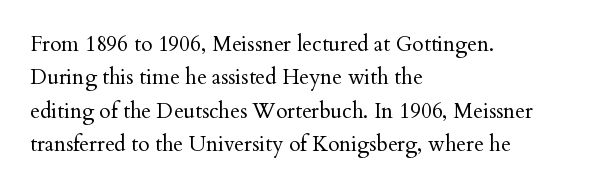
How would I describe the line gaps? Plain and ordinary. Weight: in the light-to-regular range. The type is set solid horizontally, with unmodified tracking. The lines are quadded left.
